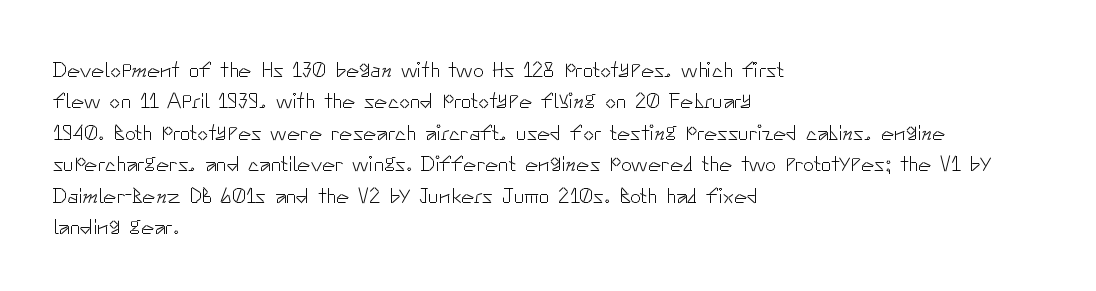
{"italic": "no", "bold": "no", "underline": "no", "align": "left", "line_spacing": "normal", "line_spacing_ratio": 1.43, "letter_spacing": "normal", "letter_spacing_em": 0.0, "glyph_px": 22}
